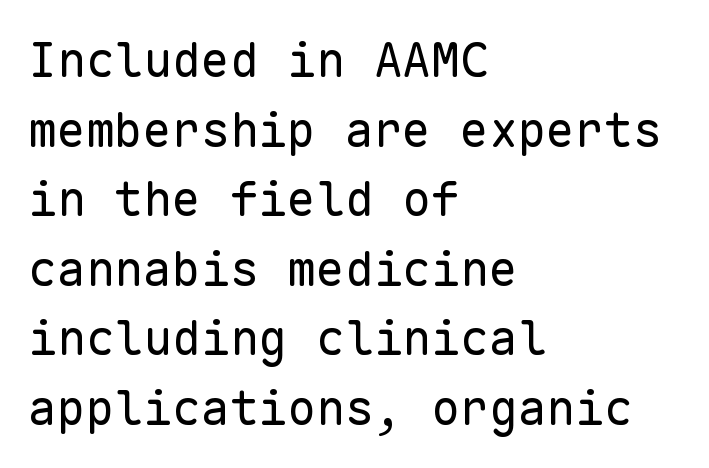
{"serif": "no", "italic": "no", "bold": "no", "weight": "regular", "width": "normal", "stroke_contrast": "low", "x_height": "medium", "monospaced": "yes", "underline": "no", "align": "left", "line_spacing": "normal", "line_spacing_ratio": 1.45, "letter_spacing": "normal", "letter_spacing_em": 0.0, "glyph_px": 48}
